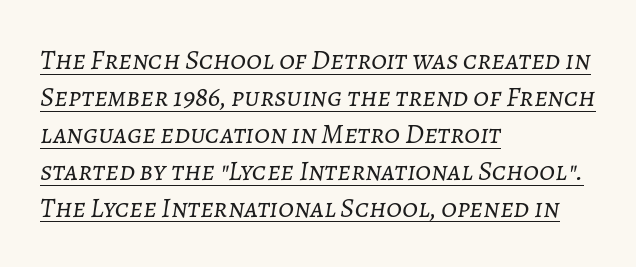
The image shows 28 px light type, italic (leaning right); set left-aligned, normal line spacing (1.32x), normal letter spacing, underlined; low stroke contrast and a medium x-height.
